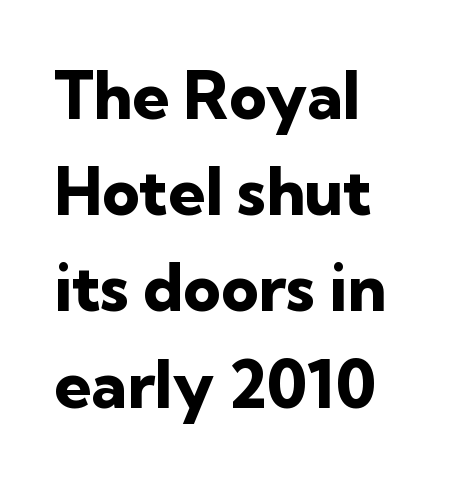
Looks like regular typesetting: each glyph gets only the width it needs. Characters follow at the spacing the type designer built in. These lines stack with their left ends in a neat column. Honestly, the row spacing looks completely unremarkable.
